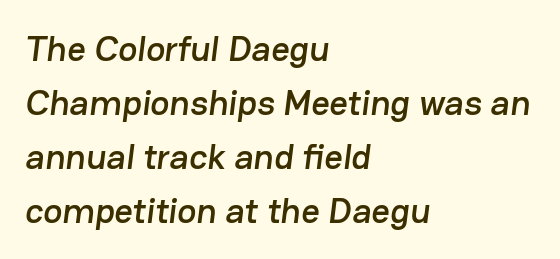
Q: Is the typeface a serif or a sans-serif typeface? A: Sans-serif.
Q: Is the text underlined? A: No.
Q: How is the paragraph aligned? A: Left-aligned.
Q: Is the spacing between letters normal or unusually wide? A: Normal.
Q: Is the spacing between lines tight, normal or loose? A: Normal.
Q: Width (condensed, normal, or wide)? A: Normal.
Q: Stroke contrast? A: Low.
Q: x-height? A: Medium.
Q: Monospaced? A: No.
